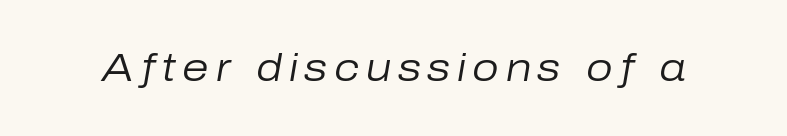
The image shows 38 px regular-weight type, italic (leaning right); set not underlined; low stroke contrast and a medium x-height.
